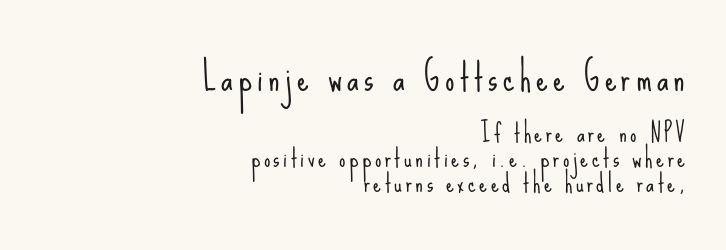
The image shows 37 px light, condensed sans-serif type, upright; set right-aligned, tight line spacing (1.01x), not underlined; the first (top) block is 1.48x larger; low stroke contrast and a small x-height.
